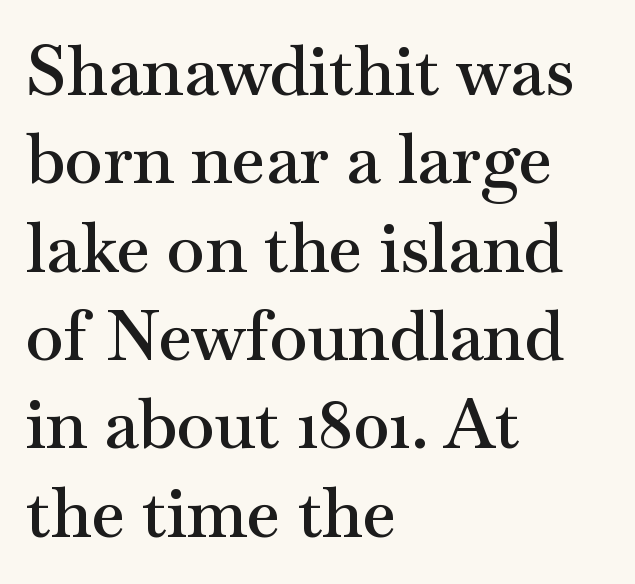
The image shows 69 px semibold, wide serif type, upright; set left-aligned, normal line spacing (1.28x), normal letter spacing, not underlined; medium stroke contrast and a small x-height.
